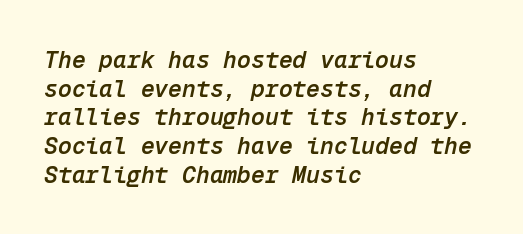
{"italic": "yes", "lean": "right", "slant_degrees": 12, "bold": "semi", "underline": "no", "align": "left", "line_spacing": "normal", "line_spacing_ratio": 1.25, "letter_spacing": "normal", "letter_spacing_em": 0.0, "glyph_px": 23}
